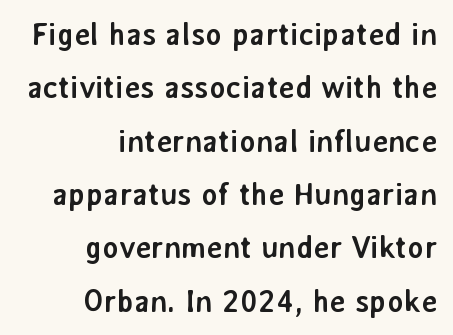
{"serif": "no", "italic": "no", "bold": "yes", "weight": "semibold", "width": "normal", "stroke_contrast": "low", "x_height": "medium", "monospaced": "no", "underline": "no", "align": "right", "line_spacing_ratio": 1.72, "letter_spacing": "normal", "letter_spacing_em": 0.0, "glyph_px": 31}
